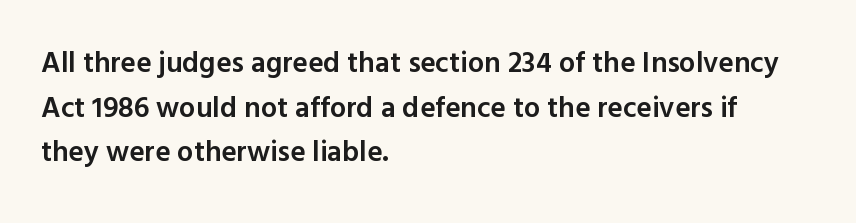
{"serif": "no", "italic": "no", "bold": "semi", "weight": "semibold", "width": "normal", "x_height": "medium", "monospaced": "no", "underline": "no", "align": "left", "line_spacing": "normal", "line_spacing_ratio": 1.54, "letter_spacing": "normal", "letter_spacing_em": 0.0, "glyph_px": 29}
